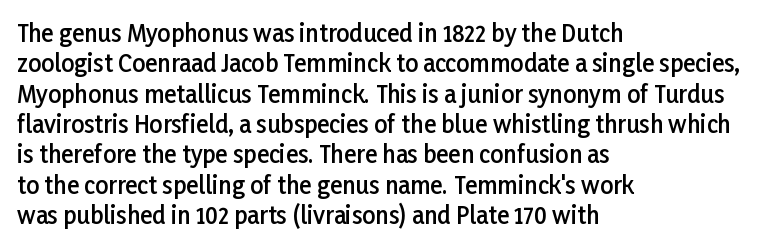
{"italic": "no", "bold": "semi", "underline": "no", "align": "left", "line_spacing": "normal", "line_spacing_ratio": 1.32, "letter_spacing": "normal", "letter_spacing_em": 0.0, "glyph_px": 23}
